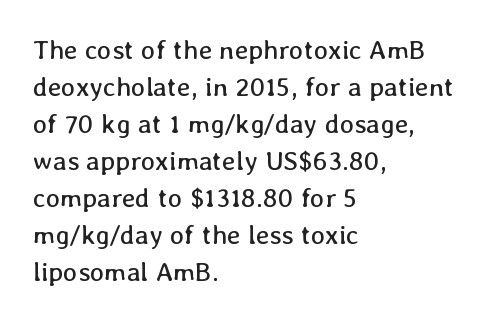
Q: Is the text bold? A: No.
Q: Is the text italic (slanted)? A: No, it is upright.
Q: Is the text underlined? A: No.
Q: How is the paragraph aligned? A: Left-aligned.
Q: Is the spacing between letters normal or unusually wide? A: Normal.
Q: Is the spacing between lines tight, normal or loose? A: Normal.
